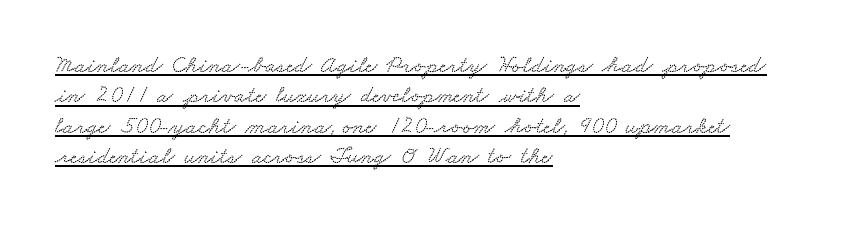
Glyph-to-glyph distance matches everyday printed text. Decoration check: the copy is underlined. Which margin do the lines hug? The left one — the right edge is uneven. Notice how descenders clear the ascenders below comfortably — that's standard leading.
